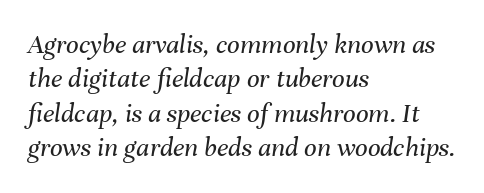
The image shows 28 px regular-weight type, italic (leaning right); set left-aligned, line spacing 1.23x, normal letter spacing, not underlined; medium stroke contrast and a medium x-height.
